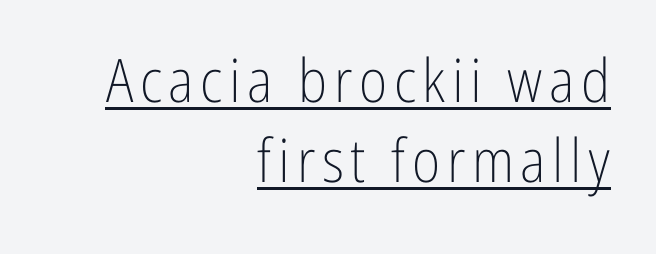
{"serif": "no", "italic": "no", "bold": "no", "weight": "light", "width": "condensed", "stroke_contrast": "low", "x_height": "medium", "monospaced": "no", "underline": "yes", "align": "right", "line_spacing": "normal", "line_spacing_ratio": 1.34, "glyph_px": 60}
